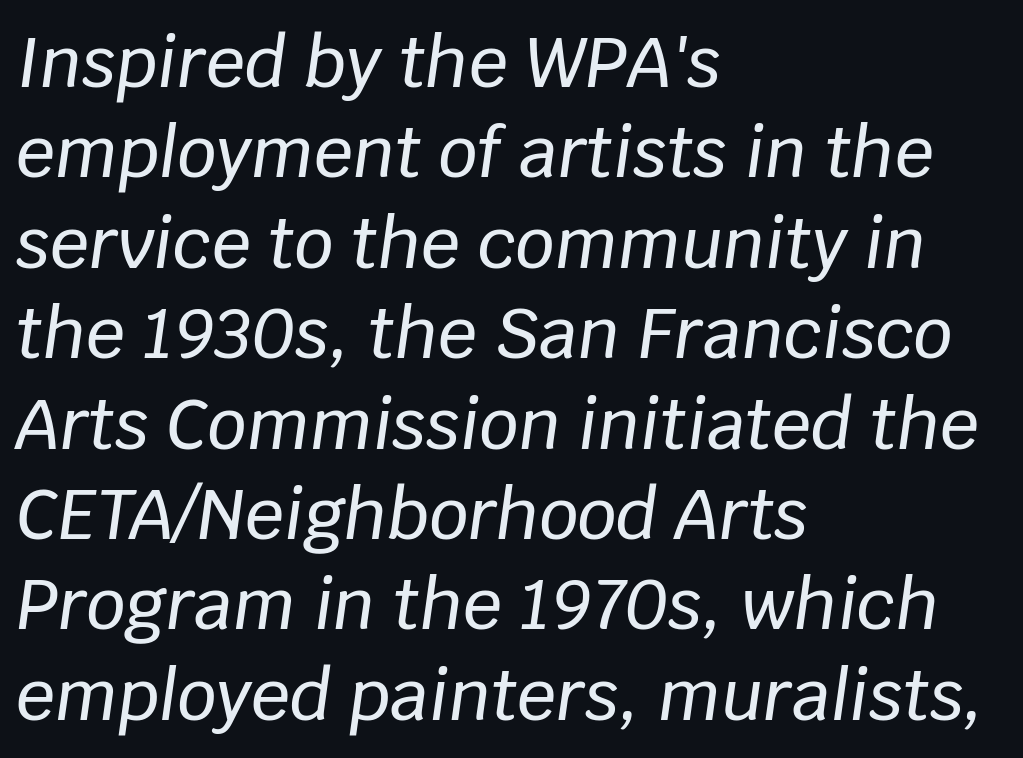
Q: Is the text italic (slanted)? A: Yes, it leans right by about 8 degrees.
Q: Is the text underlined? A: No.
Q: How is the paragraph aligned? A: Left-aligned.
Q: Is the spacing between letters normal or unusually wide? A: Normal.
Q: Is the spacing between lines tight, normal or loose? A: Normal.
Q: Width (condensed, normal, or wide)? A: Normal.
Q: Stroke contrast? A: Low.
Q: x-height? A: Large.
Q: Monospaced? A: No.
